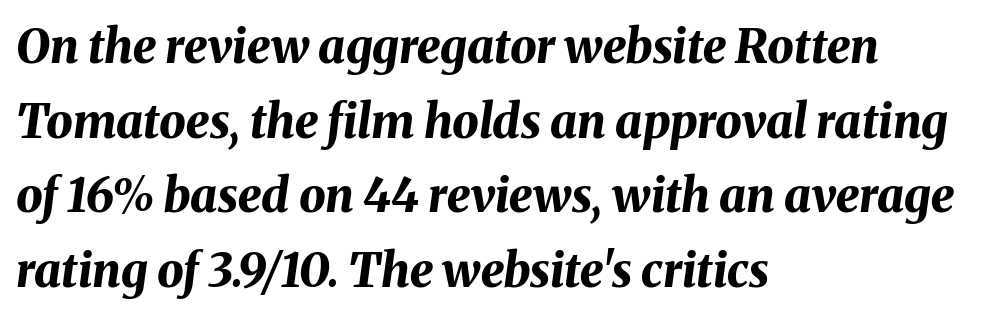
Q: Is the text bold? A: Yes.
Q: Is the text italic (slanted)? A: Yes, it leans right by about 8 degrees.
Q: Is the text underlined? A: No.
Q: How is the paragraph aligned? A: Left-aligned.
Q: Is the spacing between letters normal or unusually wide? A: Normal.
Q: Is the spacing between lines tight, normal or loose? A: Normal.
Q: Width (condensed, normal, or wide)? A: Normal.
Q: Stroke contrast? A: Medium.
Q: x-height? A: Medium.
Q: Monospaced? A: No.
